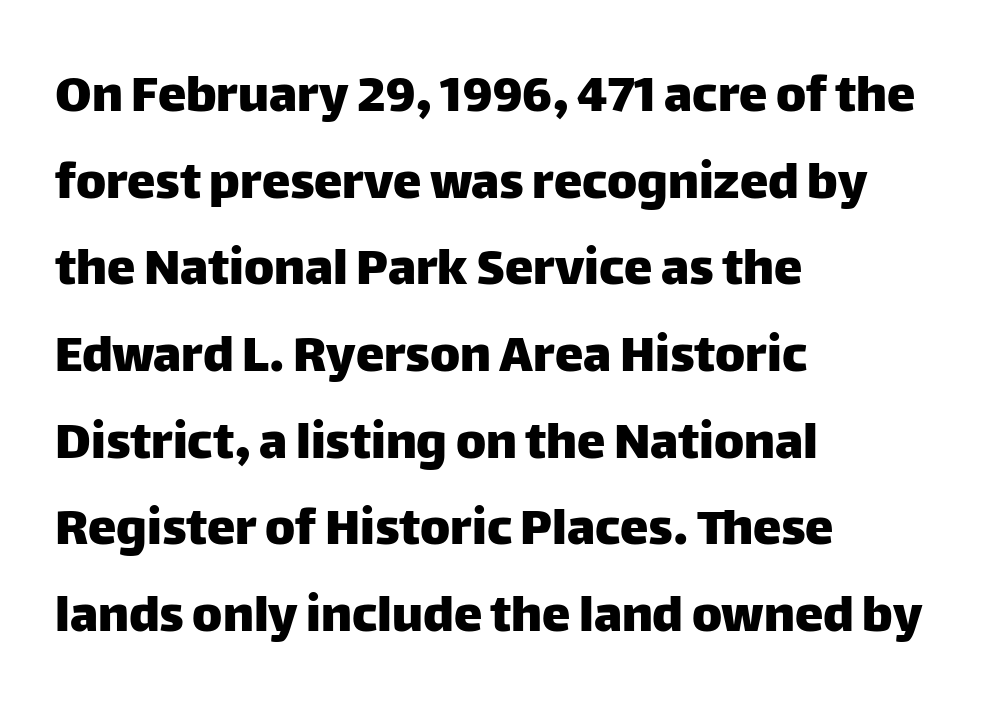
{"serif": "no", "italic": "no", "width": "normal", "stroke_contrast": "low", "x_height": "large", "monospaced": "no", "underline": "no", "align": "left", "line_spacing": "normal", "line_spacing_ratio": 1.52, "letter_spacing": "normal", "letter_spacing_em": 0.0, "glyph_px": 57}
